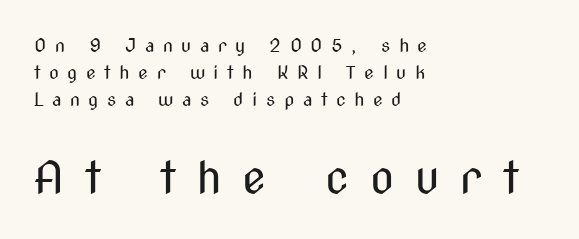
Is the type heavy? It reads as light-to-regular instead. Line spacing here is normal. Line starts are locked; line ends wander. The space directly below the letters is spotless. Which chunk is bigger? The second one — the bottom block dwarfs the top. Every character sits straight up, as roman type does.
